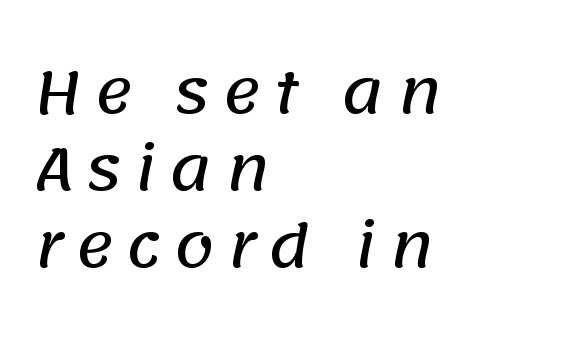
The glyphs in this specimen are sans serif. Where is the straight margin? On the left. The rendering uses natural spacing where letterforms have individual widths. What stands out about the letter spacing? Its width — letters are far apart.
